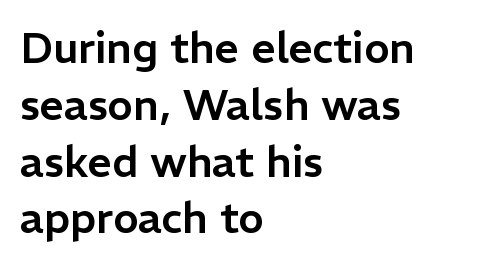
The rendering uses natural spacing where letterforms have individual widths. This is roman type, the default non-slanted kind. Line starts are locked; line ends wander. I'd call this a sans setting — the letters go barefoot. Quick note: underline off.
